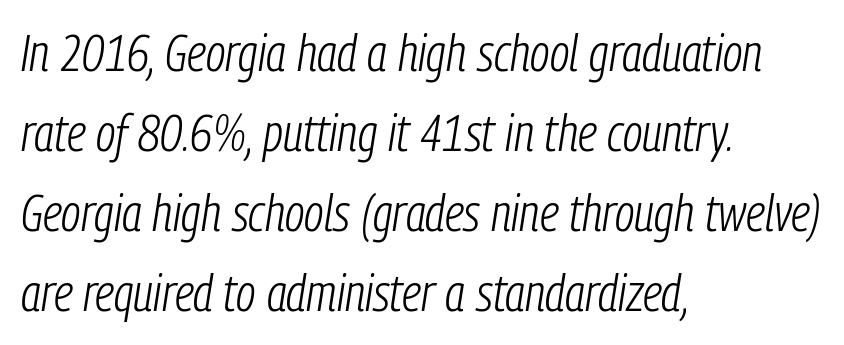
Interline gaps are of average width in this sample. The letters advance in unequal steps, a hallmark of proportional type. Ink coverage per letter is moderate at most. Line starts are locked; line ends wander.
